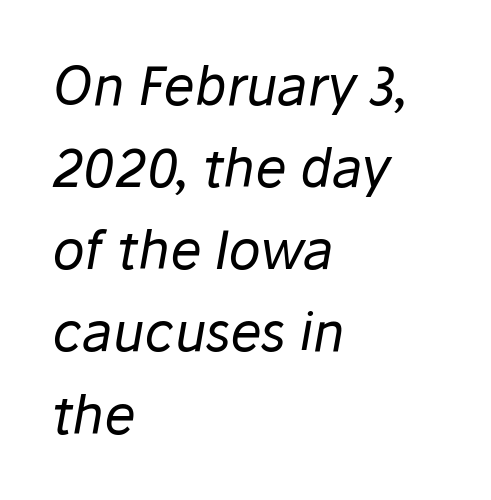
The font is comparable to plain body text, perhaps lighter. The passage shown leans; its letterforms are oblique. The glyphs are unaccompanied by any horizontal stroke below them. These lines are rendered in a variable-pitch font.
